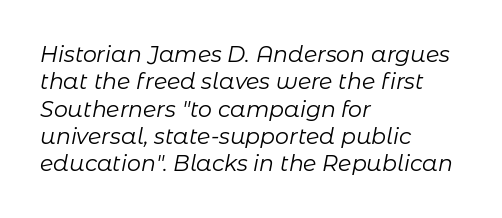
The image shows 22 px text type, italic (leaning right); set left-aligned, line spacing 1.24x, normal letter spacing, not underlined.
